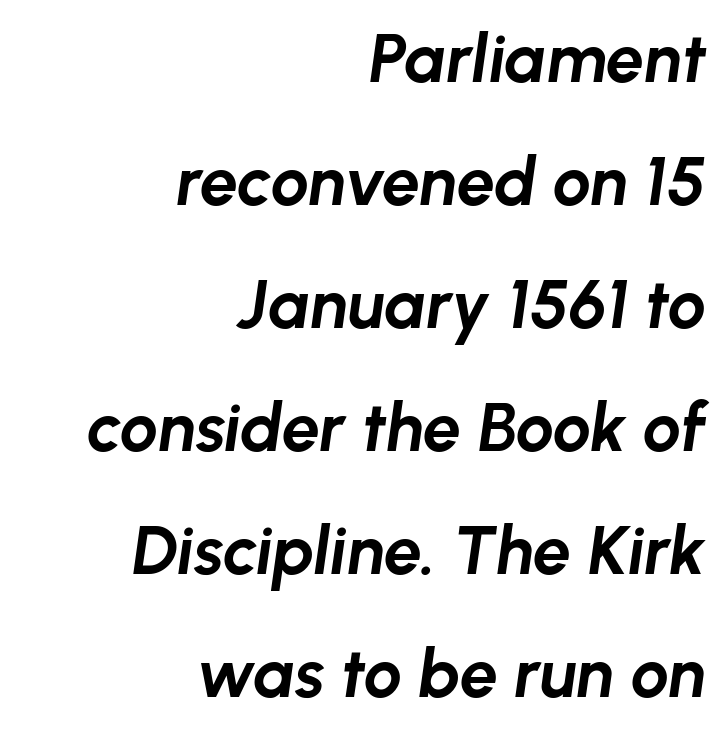
{"italic": "yes", "lean": "right", "slant_degrees": 8, "bold": "yes", "weight": "bold", "width": "normal", "stroke_contrast": "low", "x_height": "medium", "monospaced": "no", "underline": "no", "align": "right", "line_spacing_ratio": 1.81, "letter_spacing": "normal", "letter_spacing_em": 0.0, "glyph_px": 68}
